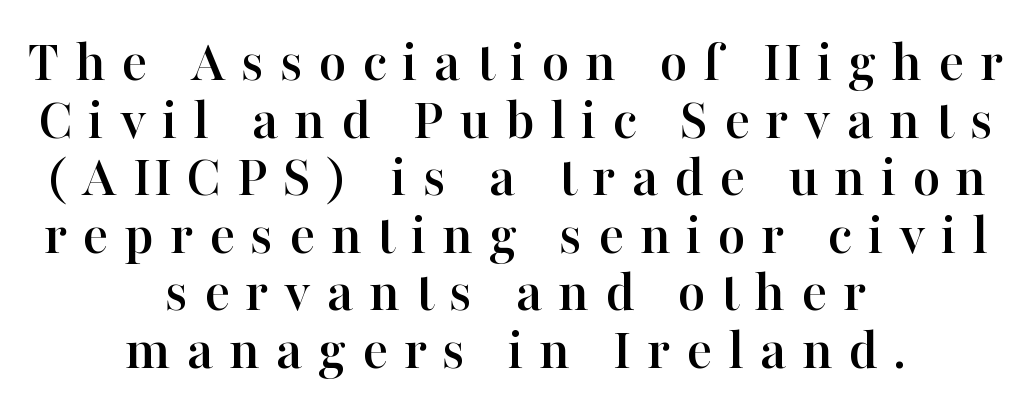
Q: Is the text italic (slanted)? A: No, it is upright.
Q: Is the typeface a serif or a sans-serif typeface? A: Serif.
Q: Is the text underlined? A: No.
Q: How is the paragraph aligned? A: Centered.
Q: Is the spacing between letters normal or unusually wide? A: Unusually wide.
Q: Is the spacing between lines tight, normal or loose? A: Tight.
Q: Width (condensed, normal, or wide)? A: Normal.
Q: Stroke contrast? A: High.
Q: x-height? A: Medium.
Q: Monospaced? A: No.
